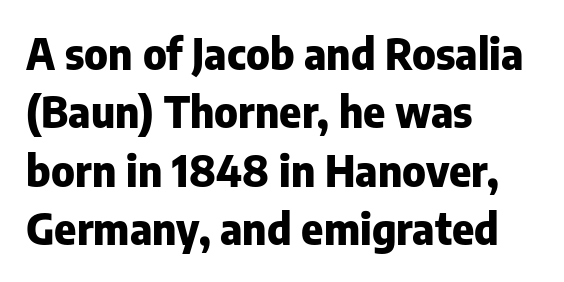
The image shows 42 px heavy sans-serif type, upright; set left-aligned, normal line spacing (1.39x), normal letter spacing, not underlined; low stroke contrast and a medium x-height.
